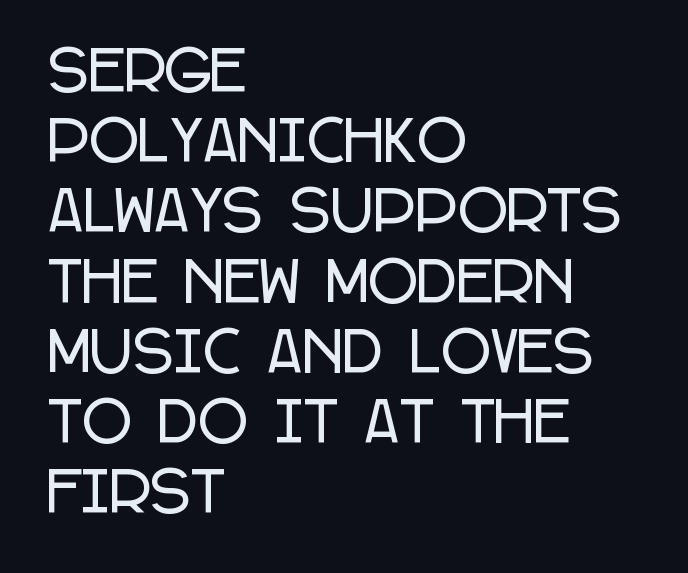
The passage shown is typed in a proportional face where columns would drift. Compared with typical paragraphs, the rows here are spaced about the same. Nope, no serifs anywhere on these letters. Honestly, there is no underline to notice here at all.
